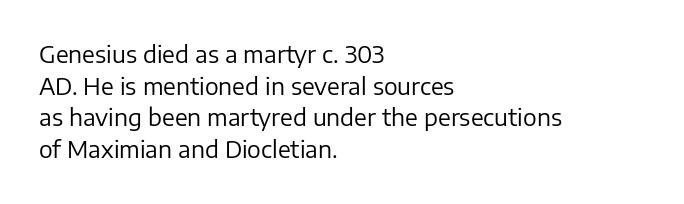
The image shows 23 px text type, upright; set left-aligned, normal line spacing (1.38x), normal letter spacing, not underlined.
